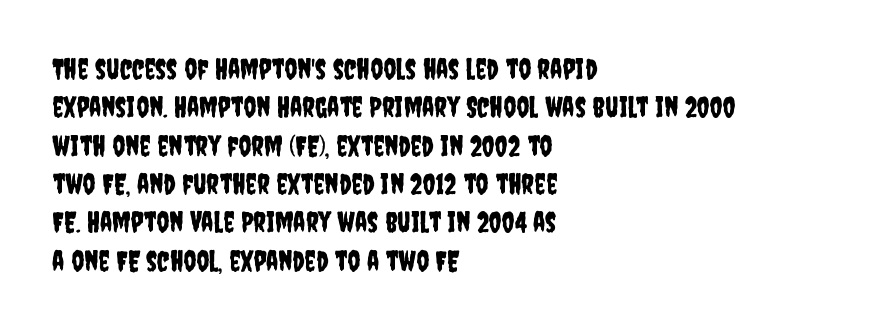
The image shows 28 px condensed sans-serif type, upright; set left-aligned, normal line spacing (1.37x), normal letter spacing, not underlined; low stroke contrast and a large x-height.
